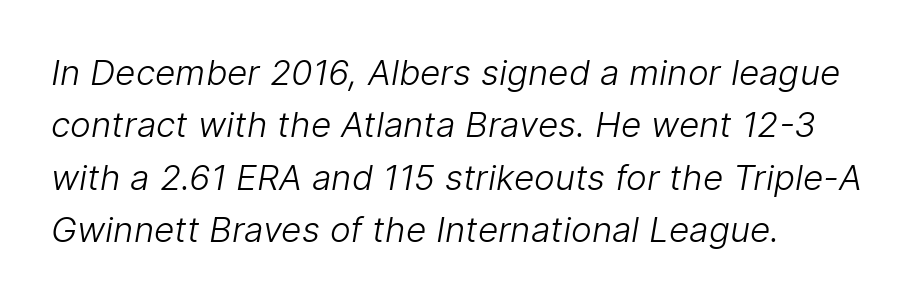
{"serif": "no", "bold": "no", "weight": "light", "width": "normal", "stroke_contrast": "low", "x_height": "medium", "monospaced": "no", "underline": "no", "align": "left", "line_spacing": "normal", "line_spacing_ratio": 1.5, "letter_spacing": "normal", "letter_spacing_em": 0.0, "glyph_px": 35}
